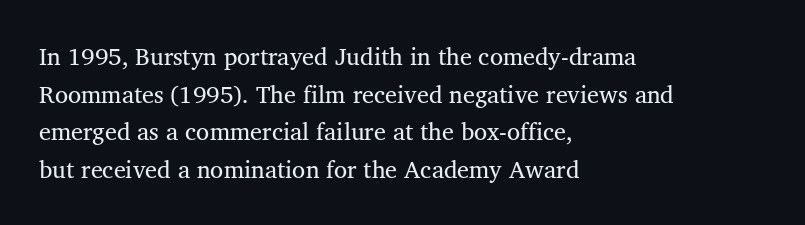
The image shows 24 px text type; set left-aligned, normal line spacing (1.57x), normal letter spacing, not underlined.
